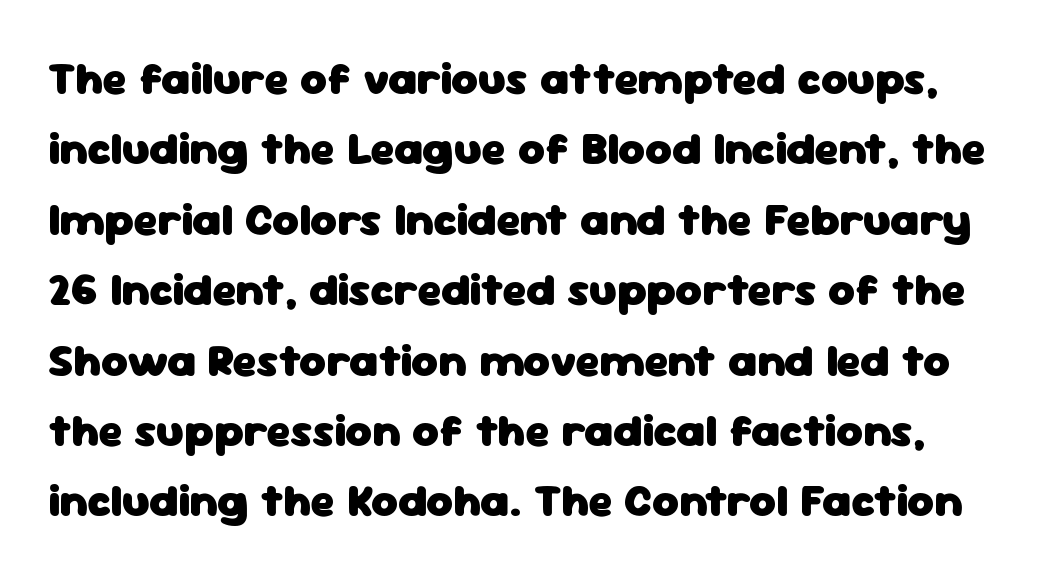
{"serif": "no", "italic": "no", "bold": "yes", "weight": "heavy", "width": "normal", "stroke_contrast": "low", "x_height": "medium", "monospaced": "no", "underline": "no", "line_spacing": "normal", "line_spacing_ratio": 1.53, "letter_spacing": "normal", "letter_spacing_em": 0.0, "glyph_px": 46}
